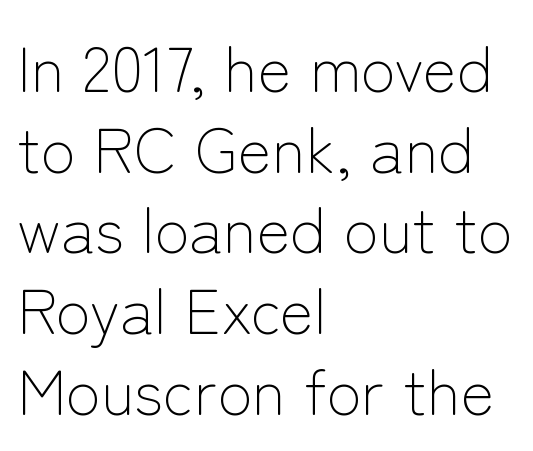
{"serif": "no", "italic": "no", "bold": "no", "weight": "light", "width": "normal", "stroke_contrast": "low", "x_height": "medium", "monospaced": "no", "underline": "no", "align": "left", "line_spacing": "normal", "line_spacing_ratio": 1.26, "letter_spacing": "normal", "letter_spacing_em": 0.0, "glyph_px": 64}
